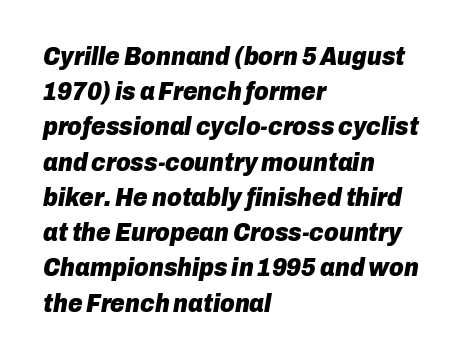
If you drew a ruler down the left edge, every line would touch it. The rows are spaced the way most documents space them. Heavy-handed strokes throughout: this text is bold. These lines keep a tight, regular rhythm from letter to letter. The rendering applies a slant to the glyphs. The foot of each line stays bare and open.
